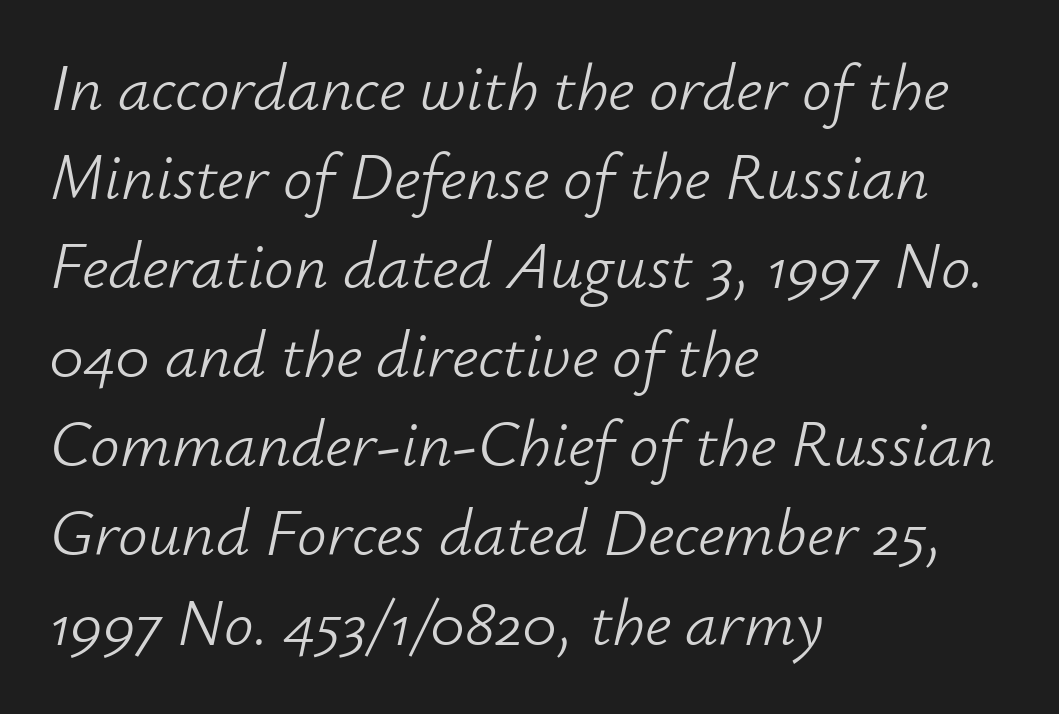
Does extra space separate the letters? No, they use regular spacing. The face used here is proportionally spaced, like ordinary book or web type. Notice how the passage keeps a crisp vertical edge on the left only. Does the leading feel generous? No, just average. The words here are not underlined.
